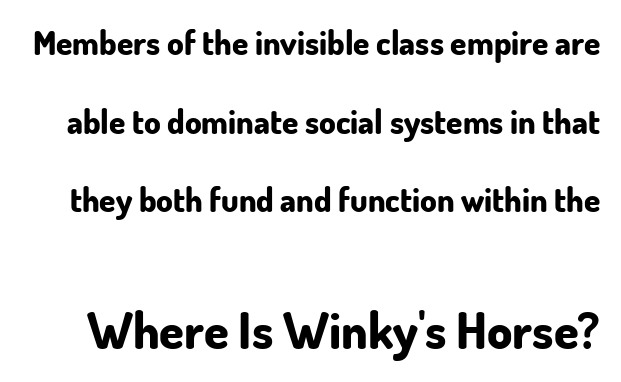
Observe the ordinary spacing: letters are neighbours, not strangers. The strip under each line holds only bare page. These lines stand farther apart than default settings would place them. This sample uses an upright cut, with every glyph sitting square on the baseline. Character widths vary here, with narrow letters taking less room than wide ones.
